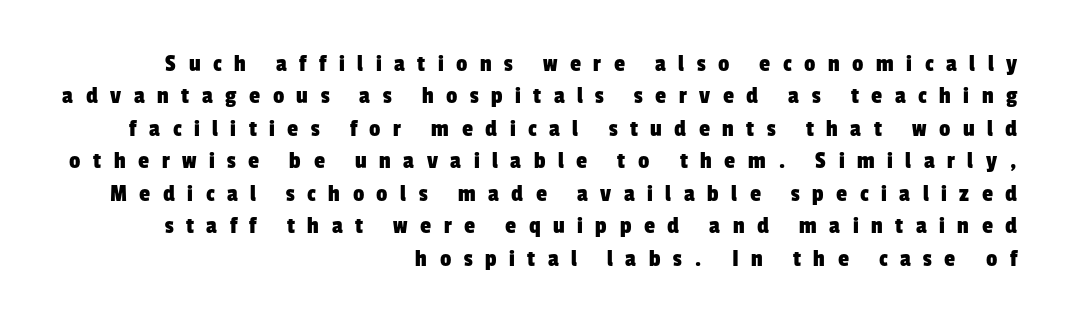
{"underline": "no", "align": "right", "line_spacing": "normal", "line_spacing_ratio": 1.3, "letter_spacing": "wide", "letter_spacing_em": 0.5, "glyph_px": 25}
